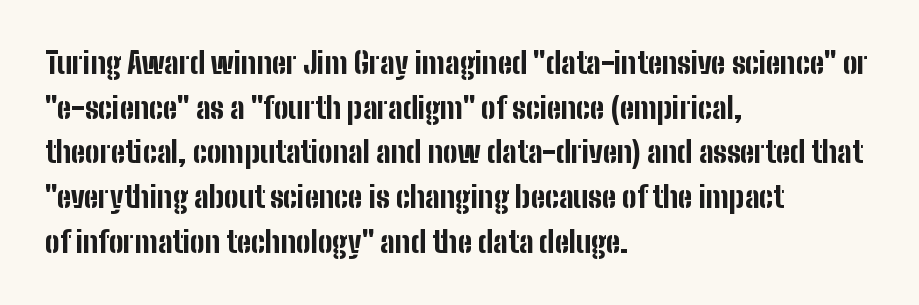
The image shows 29 px bold, condensed sans-serif type, upright; set left-aligned, normal line spacing (1.54x), normal letter spacing, not underlined; low stroke contrast and a medium x-height.
